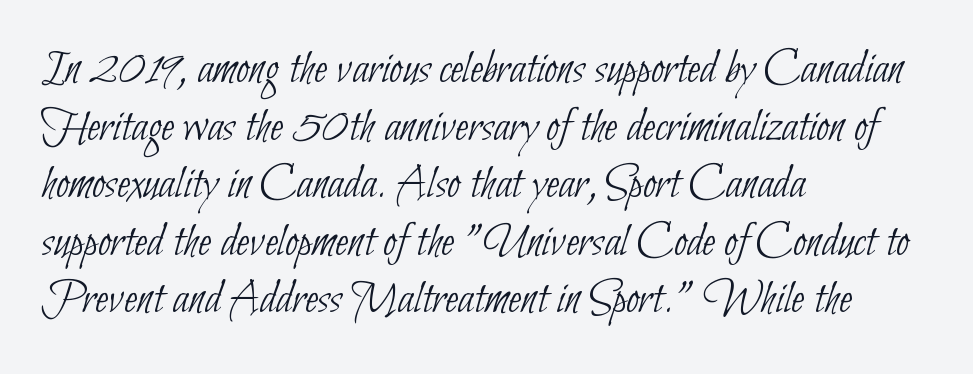
{"serif": "no", "bold": "no", "weight": "thin", "width": "condensed", "stroke_contrast": "low", "x_height": "small", "monospaced": "no", "underline": "no", "align": "left", "line_spacing_ratio": 1.2, "letter_spacing": "normal", "letter_spacing_em": 0.0, "glyph_px": 48}
